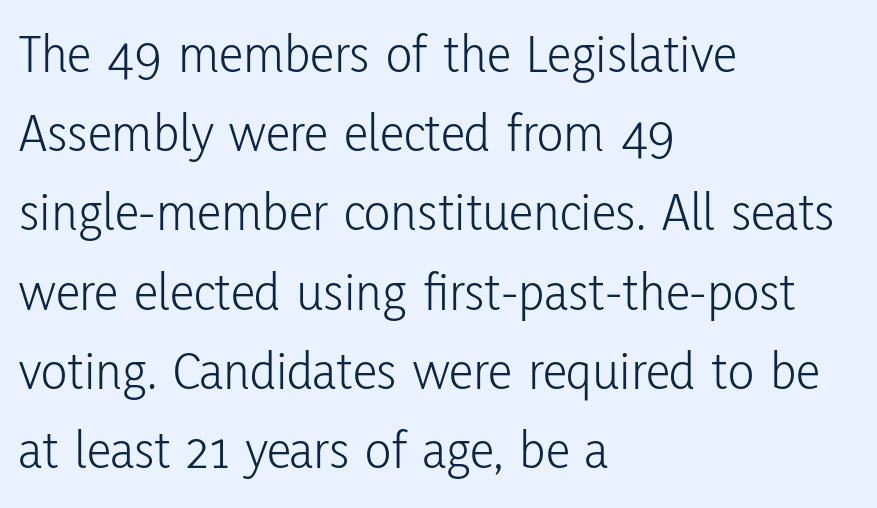
Look at the tracking — it's just the regular setting, nothing added. The face used here is proportionally spaced, like ordinary book or web type. The designer went with a sans here, leaving each stem footless. This is the regular roman posture of the typeface. The lines sit at an ordinary, default distance from one another.
